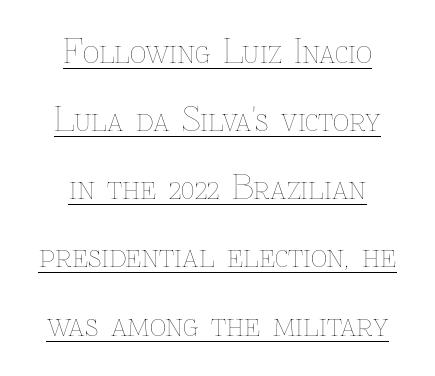
Q: Is the text bold? A: No.
Q: Is the text italic (slanted)? A: No, it is upright.
Q: Is the text underlined? A: Yes.
Q: How is the paragraph aligned? A: Centered.
Q: Is the spacing between letters normal or unusually wide? A: Normal.
Q: Is the spacing between lines tight, normal or loose? A: Loose.
Q: Width (condensed, normal, or wide)? A: Normal.
Q: Stroke contrast? A: Low.
Q: x-height? A: Medium.
Q: Monospaced? A: No.
